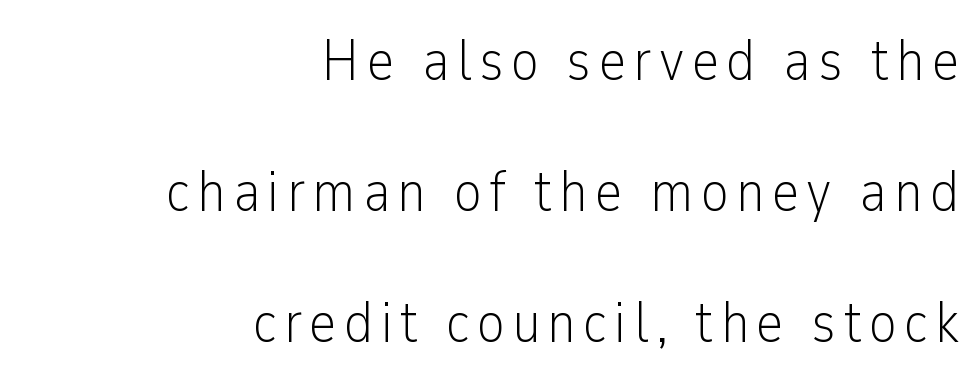
The image shows 58 px light, condensed sans-serif type, upright; set right-aligned, loose line spacing (2.26x), not underlined; low stroke contrast and a medium x-height.
